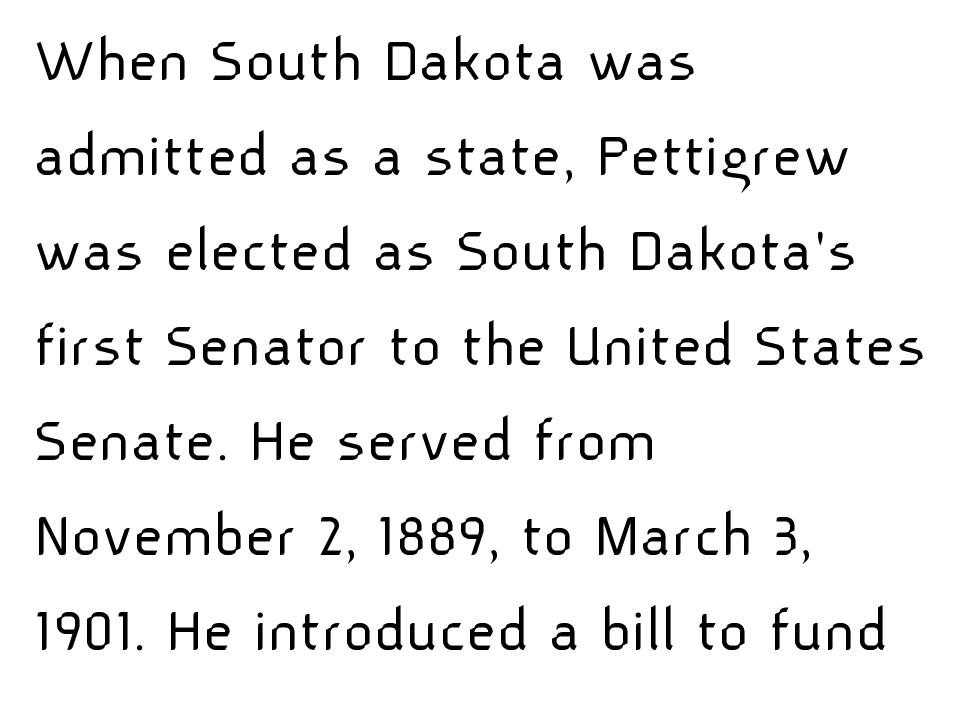
Q: Is the text bold? A: No.
Q: Is the text italic (slanted)? A: No, it is upright.
Q: Is the typeface a serif or a sans-serif typeface? A: Sans-serif.
Q: Is the text underlined? A: No.
Q: How is the paragraph aligned? A: Left-aligned.
Q: Is the spacing between letters normal or unusually wide? A: Normal.
Q: Is the spacing between lines tight, normal or loose? A: Normal.
Q: Width (condensed, normal, or wide)? A: Normal.
Q: Stroke contrast? A: Low.
Q: x-height? A: Medium.
Q: Monospaced? A: No.
